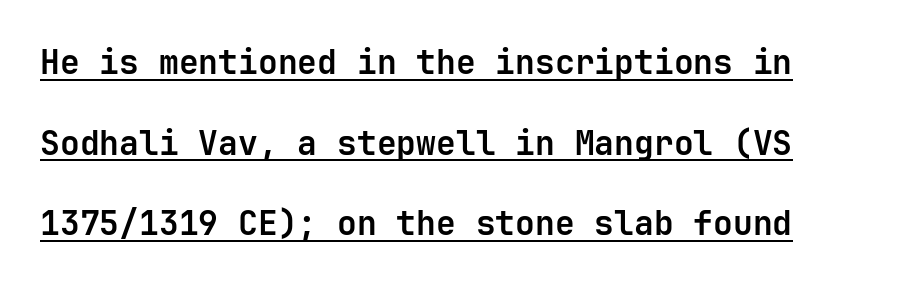
{"serif": "no", "italic": "no", "bold": "yes", "weight": "bold", "width": "normal", "stroke_contrast": "low", "x_height": "medium", "monospaced": "yes", "underline": "yes", "line_spacing": "loose", "line_spacing_ratio": 2.44, "letter_spacing": "normal", "letter_spacing_em": 0.0, "glyph_px": 33}
